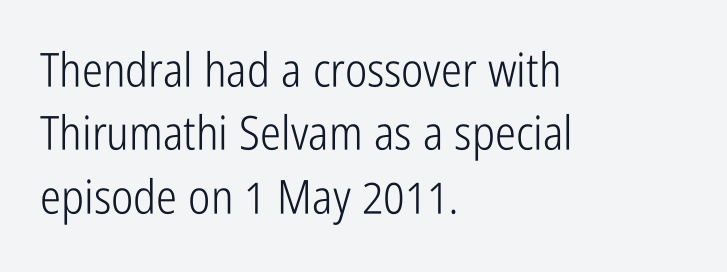
{"serif": "no", "italic": "no", "bold": "no", "weight": "light", "width": "condensed", "stroke_contrast": "low", "x_height": "medium", "monospaced": "no", "underline": "no", "align": "left", "line_spacing": "normal", "line_spacing_ratio": 1.35, "letter_spacing": "normal", "letter_spacing_em": 0.0, "glyph_px": 47}
